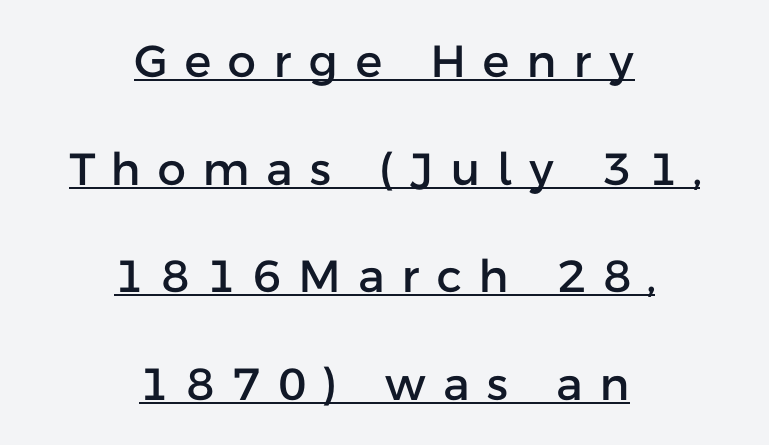
Posture: straight, roman, zero tilt. Look at the bottom of the vertical strokes: they stop flat, with no serifs. The specimen includes a rule beneath the text block's lines. How would I describe the line gaps? Wide and relaxed.
